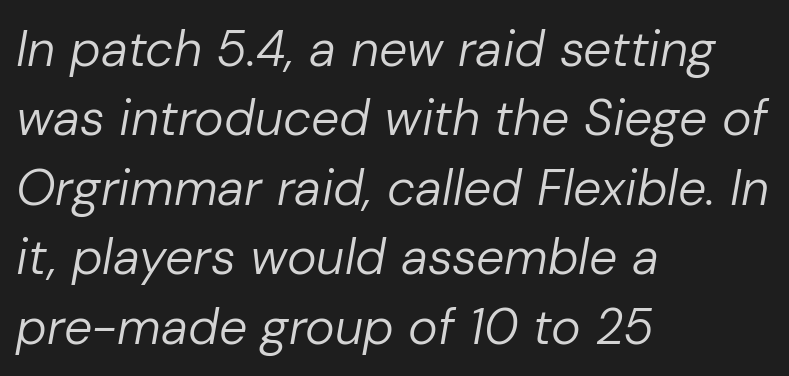
The passage is arranged the way most books set body copy — flush left. The specimen reads as italic at a glance. A typesetter would call this proportional, since set widths differ per character. The area under the type is left untouched.
